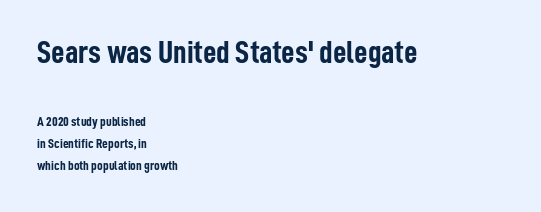
{"serif": "no", "italic": "no", "bold": "yes", "weight": "semibold", "width": "condensed", "stroke_contrast": "low", "x_height": "medium", "monospaced": "no", "underline": "no", "align": "left", "line_spacing": "normal", "line_spacing_ratio": 1.57, "letter_spacing": "normal", "letter_spacing_em": 0.0, "larger_block": "first", "size_ratio": 2.36, "glyph_px": 33}
